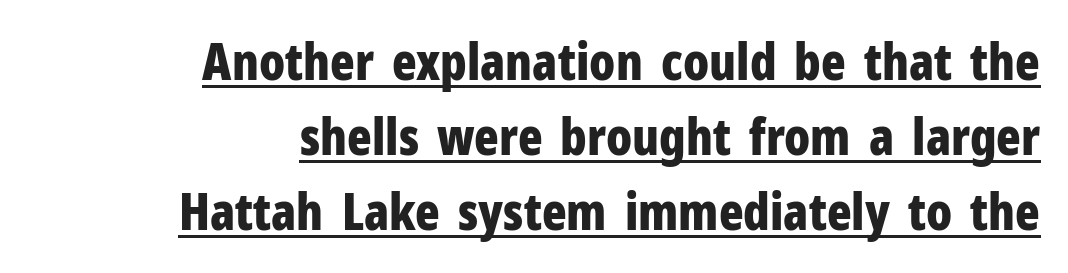
{"serif": "no", "italic": "no", "bold": "yes", "weight": "bold", "width": "condensed", "stroke_contrast": "low", "x_height": "medium", "monospaced": "no", "underline": "yes", "align": "right", "line_spacing": "normal", "line_spacing_ratio": 1.47, "letter_spacing": "normal", "letter_spacing_em": 0.0, "glyph_px": 51}
